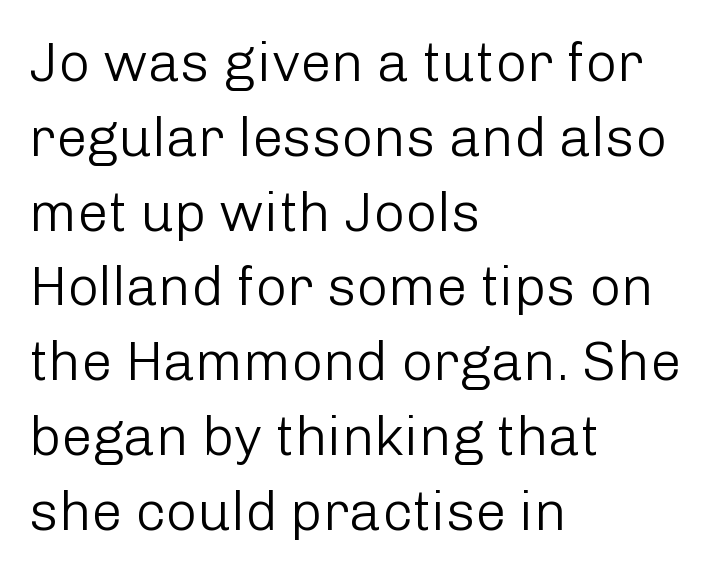
Q: Is the text bold? A: No.
Q: Is the text italic (slanted)? A: No, it is upright.
Q: Is the typeface a serif or a sans-serif typeface? A: Sans-serif.
Q: Is the text underlined? A: No.
Q: How is the paragraph aligned? A: Left-aligned.
Q: Is the spacing between letters normal or unusually wide? A: Normal.
Q: Is the spacing between lines tight, normal or loose? A: Normal.
Q: Width (condensed, normal, or wide)? A: Normal.
Q: Stroke contrast? A: Low.
Q: x-height? A: Medium.
Q: Monospaced? A: No.
